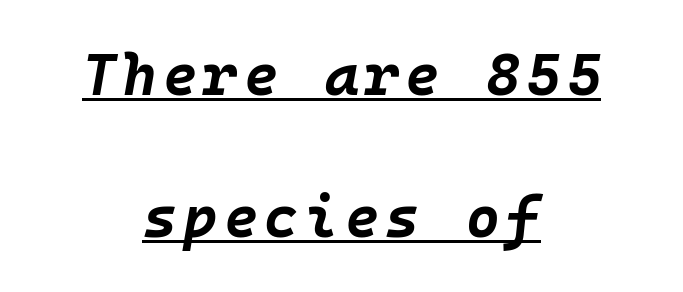
{"italic": "yes", "lean": "right", "slant_degrees": 10, "bold": "yes", "weight": "bold", "width": "normal", "stroke_contrast": "low", "x_height": "large", "monospaced": "yes", "underline": "yes", "align": "center", "line_spacing": "loose", "line_spacing_ratio": 2.44, "glyph_px": 58}
